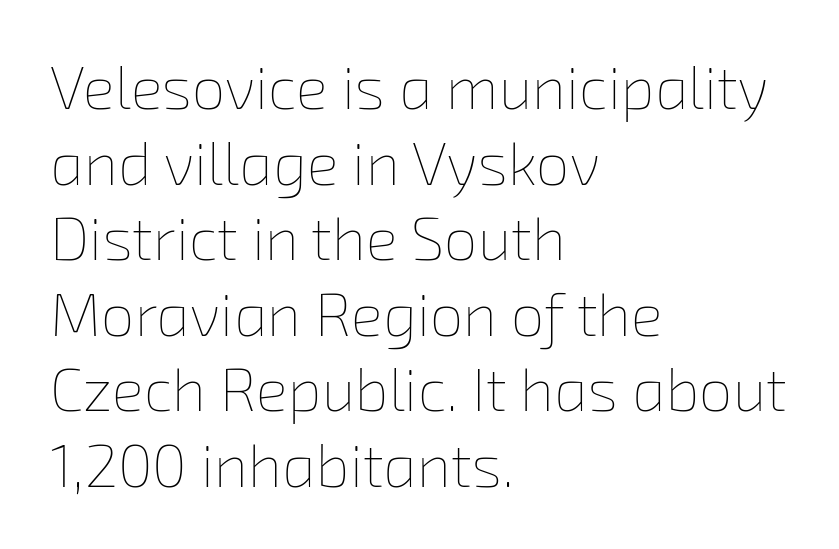
Summary of weight: not heavy and not bold. Underlining? Definitely not there. A typesetter would call this proportional, since set widths differ per character. This block has exactly the height ordinary leading produces.
